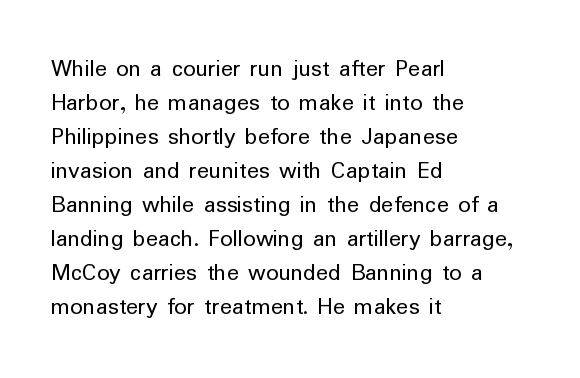
The image shows 25 px text type, upright; set left-aligned, normal line spacing (1.36x), normal letter spacing, not underlined.
